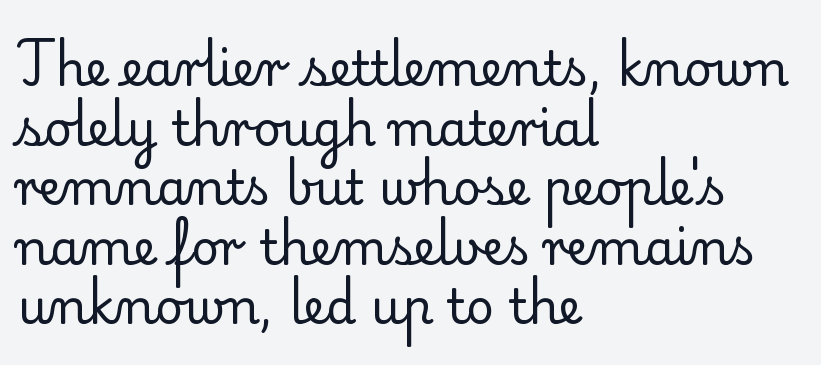
{"serif": "yes", "italic": "no", "bold": "no", "weight": "regular", "width": "normal", "stroke_contrast": "low", "x_height": "small", "monospaced": "no", "underline": "no", "align": "left", "line_spacing_ratio": 1.24, "letter_spacing": "normal", "letter_spacing_em": 0.0, "glyph_px": 48}
